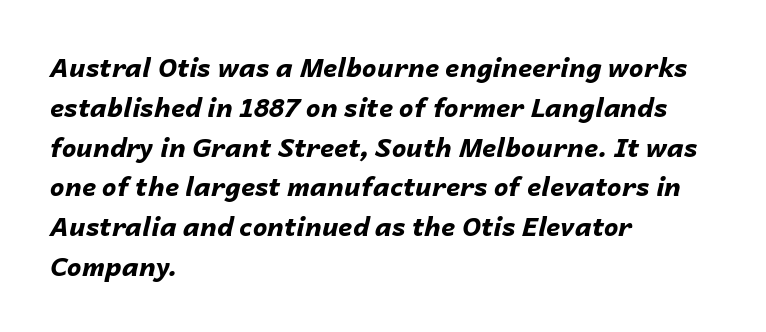
Q: Is the text bold? A: Yes.
Q: Is the text italic (slanted)? A: Yes, it leans right by about 14 degrees.
Q: Is the text underlined? A: No.
Q: How is the paragraph aligned? A: Left-aligned.
Q: Is the spacing between letters normal or unusually wide? A: Normal.
Q: Is the spacing between lines tight, normal or loose? A: Normal.
